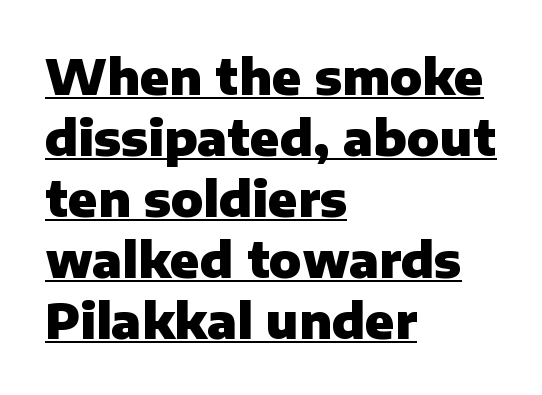
{"serif": "no", "italic": "no", "bold": "yes", "weight": "heavy", "width": "normal", "stroke_contrast": "low", "x_height": "medium", "monospaced": "no", "underline": "yes", "align": "left", "line_spacing": "normal", "line_spacing_ratio": 1.27, "letter_spacing": "normal", "letter_spacing_em": 0.0, "glyph_px": 48}
